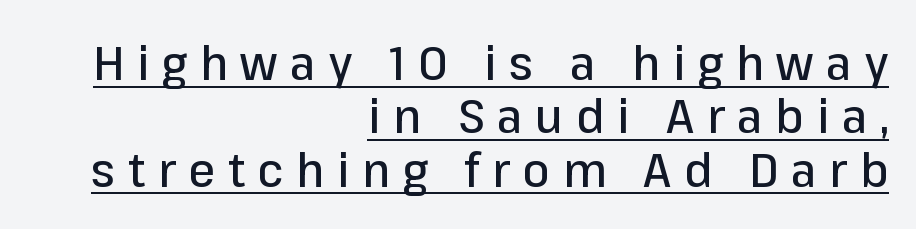
Q: Is the text italic (slanted)? A: No, it is upright.
Q: Is the typeface a serif or a sans-serif typeface? A: Sans-serif.
Q: Is the text underlined? A: Yes.
Q: How is the paragraph aligned? A: Right-aligned.
Q: Is the spacing between letters normal or unusually wide? A: Unusually wide.
Q: Is the spacing between lines tight, normal or loose? A: Tight.
Q: Width (condensed, normal, or wide)? A: Normal.
Q: Stroke contrast? A: Low.
Q: x-height? A: Medium.
Q: Monospaced? A: No.
